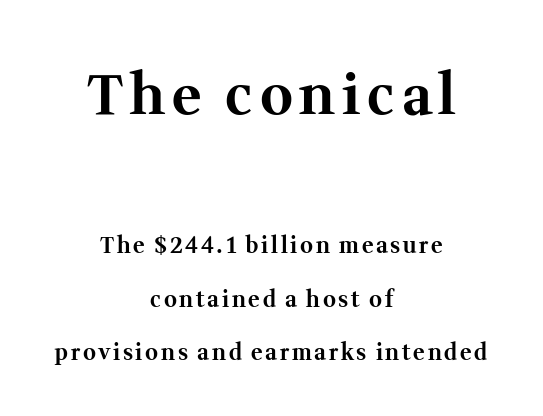
{"serif": "yes", "italic": "no", "bold": "yes", "weight": "bold", "width": "normal", "stroke_contrast": "medium", "x_height": "medium", "monospaced": "no", "underline": "no", "align": "center", "line_spacing": "loose", "line_spacing_ratio": 2.42, "larger_block": "first", "size_ratio": 2.55, "glyph_px": 56}
